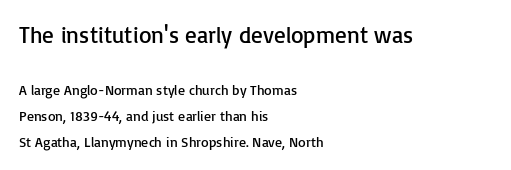
Plain, unruled lines of type. Is the letter spacing exaggerated? No — it looks like the ordinary default. Does the lettering tilt? It doesn't — this is upright. The strokes are not fattened; the text isn't bold. Look at the glyph heights: the upper group is clearly the bigger setting.
